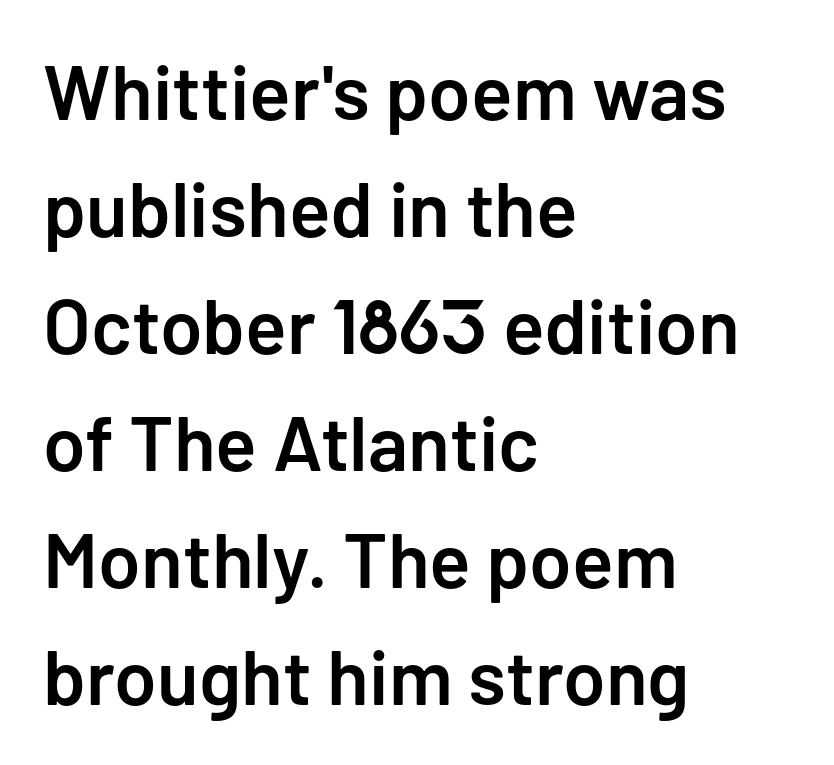
One glance says typical: line gaps are just what's usual. The letters carry no serifs — their stems end cleanly without finishing strokes. The rendering uses natural spacing where letterforms have individual widths. This is the regular roman posture of the typeface. Layout note: lines flush left. I'd describe the lettering as semibold — firm but not a full bold.
